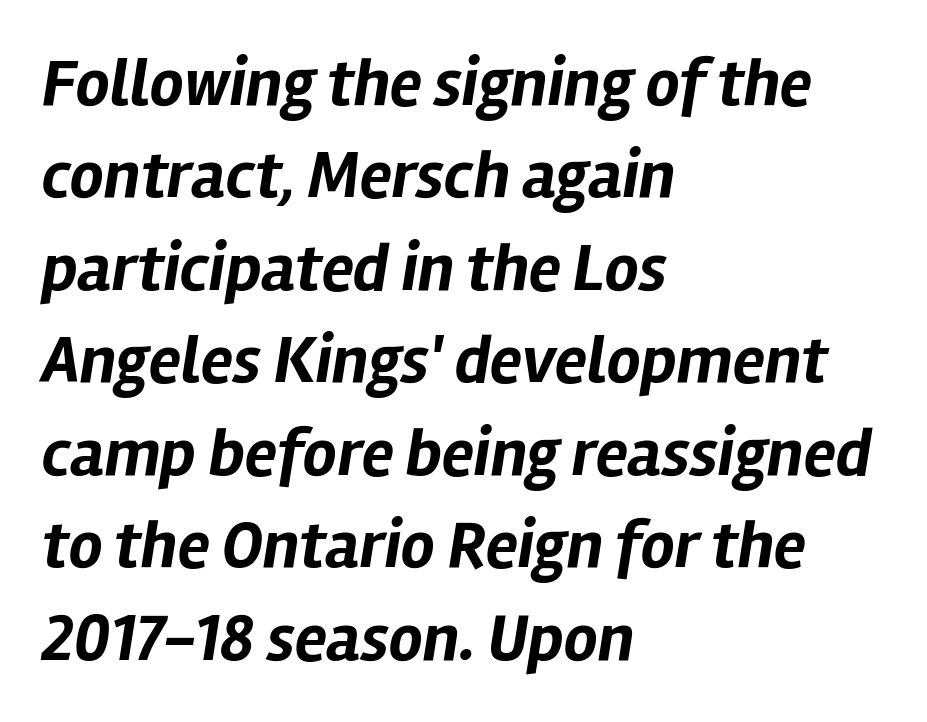
{"italic": "yes", "lean": "right", "slant_degrees": 12, "bold": "yes", "weight": "bold", "width": "normal", "stroke_contrast": "low", "x_height": "medium", "monospaced": "no", "underline": "no", "align": "left", "line_spacing": "normal", "line_spacing_ratio": 1.38, "letter_spacing": "normal", "letter_spacing_em": 0.0, "glyph_px": 67}
